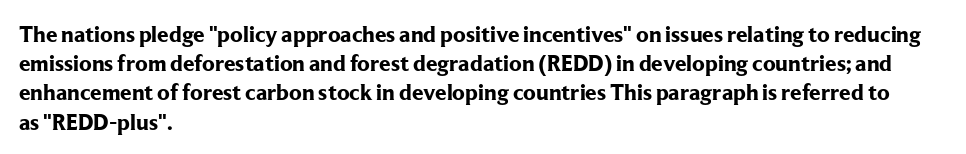
Q: Is the text bold? A: Yes.
Q: Is the text italic (slanted)? A: No, it is upright.
Q: Is the text underlined? A: No.
Q: How is the paragraph aligned? A: Left-aligned.
Q: Is the spacing between letters normal or unusually wide? A: Normal.
Q: Is the spacing between lines tight, normal or loose? A: Normal.
